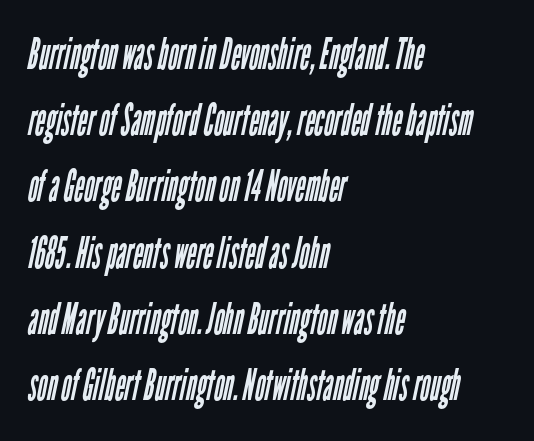
{"serif": "no", "bold": "no", "weight": "regular", "width": "condensed", "stroke_contrast": "low", "x_height": "medium", "monospaced": "no", "underline": "no", "align": "left", "line_spacing": "normal", "line_spacing_ratio": 1.54, "letter_spacing": "normal", "letter_spacing_em": 0.0, "glyph_px": 43}
